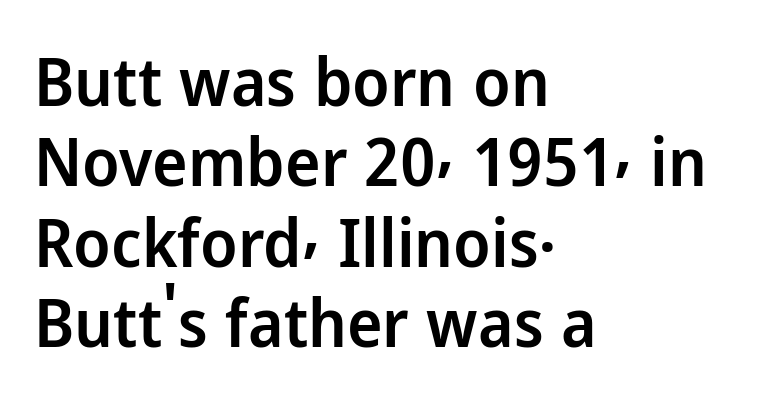
Q: Is the text bold? A: Semi-bold.
Q: Is the text italic (slanted)? A: No, it is upright.
Q: Is the typeface a serif or a sans-serif typeface? A: Sans-serif.
Q: Is the text underlined? A: No.
Q: How is the paragraph aligned? A: Left-aligned.
Q: Is the spacing between letters normal or unusually wide? A: Normal.
Q: Width (condensed, normal, or wide)? A: Normal.
Q: Stroke contrast? A: Low.
Q: x-height? A: Medium.
Q: Monospaced? A: No.
